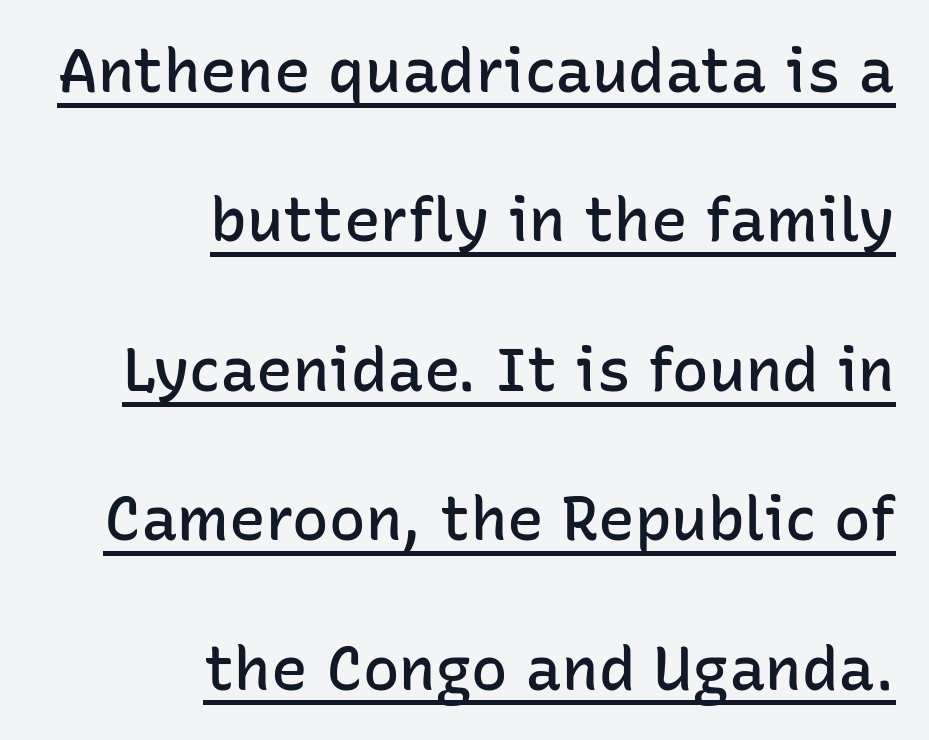
The image shows 61 px semibold sans-serif type, upright; set right-aligned, loose line spacing (2.45x), normal letter spacing, underlined; low stroke contrast and a medium x-height.
